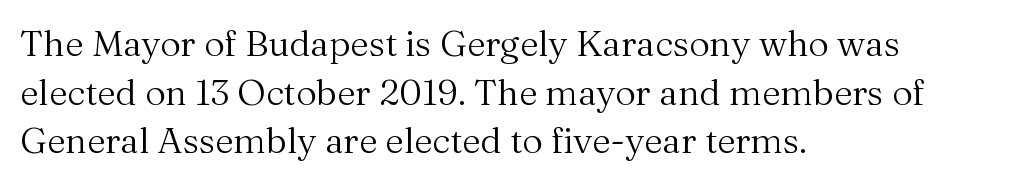
Q: Is the text bold? A: No.
Q: Is the text italic (slanted)? A: No, it is upright.
Q: Is the typeface a serif or a sans-serif typeface? A: Serif.
Q: Is the text underlined? A: No.
Q: How is the paragraph aligned? A: Left-aligned.
Q: Is the spacing between letters normal or unusually wide? A: Normal.
Q: Is the spacing between lines tight, normal or loose? A: Normal.
Q: Width (condensed, normal, or wide)? A: Normal.
Q: Stroke contrast? A: Medium.
Q: x-height? A: Medium.
Q: Monospaced? A: No.
